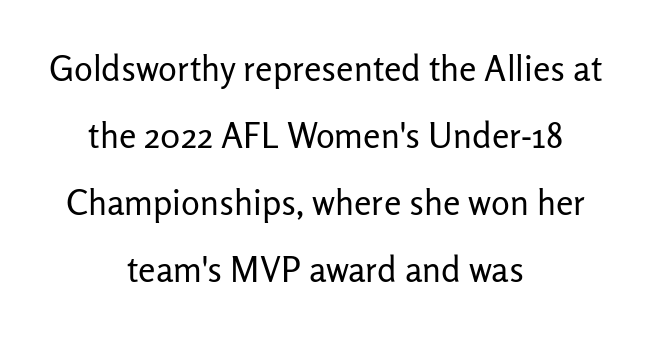
{"serif": "no", "italic": "no", "bold": "no", "weight": "regular", "width": "normal", "stroke_contrast": "low", "x_height": "medium", "monospaced": "no", "underline": "no", "align": "center", "line_spacing": "loose", "line_spacing_ratio": 1.91, "letter_spacing": "normal", "letter_spacing_em": 0.0, "glyph_px": 35}
